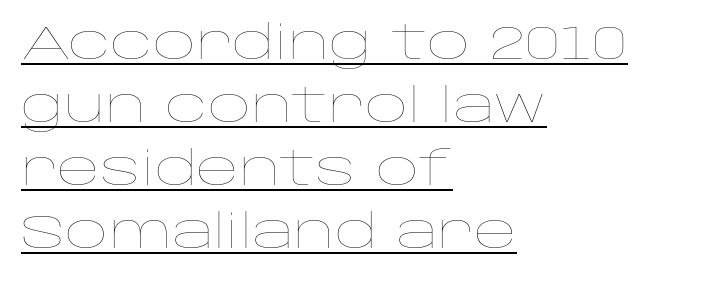
{"italic": "no", "bold": "no", "weight": "thin", "width": "wide", "stroke_contrast": "low", "x_height": "large", "monospaced": "no", "underline": "yes", "align": "left", "line_spacing": "normal", "line_spacing_ratio": 1.34, "letter_spacing": "normal", "letter_spacing_em": 0.0, "glyph_px": 47}
